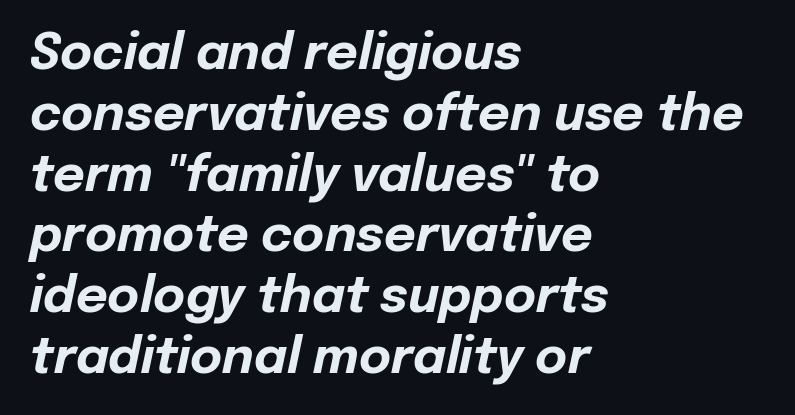
This sample has the flowing, uneven cadence of proportional lettering. Honestly, the letter spacing is just normal — you wouldn't notice it. Every row of glyphs begins at an identical x-position on the left. Heft: maximum for text — a bold.
